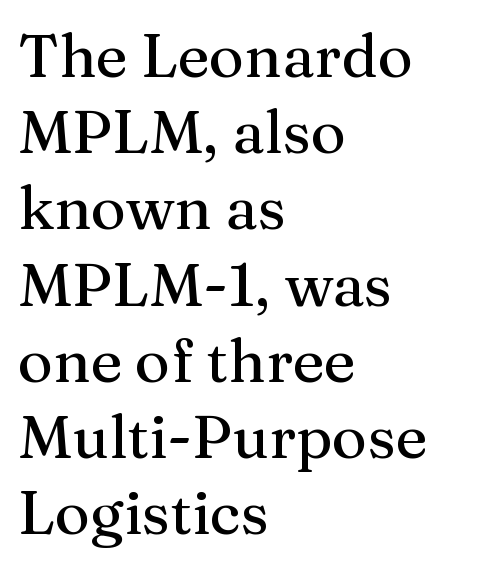
{"serif": "yes", "italic": "no", "width": "normal", "stroke_contrast": "medium", "x_height": "medium", "monospaced": "no", "underline": "no", "align": "left", "line_spacing": "normal", "line_spacing_ratio": 1.27, "letter_spacing": "normal", "letter_spacing_em": 0.0, "glyph_px": 60}
